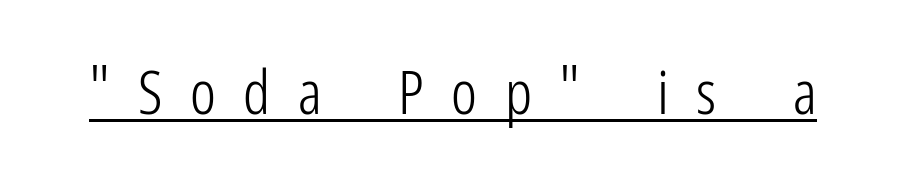
{"serif": "no", "italic": "no", "bold": "no", "weight": "light", "width": "condensed", "stroke_contrast": "low", "x_height": "medium", "monospaced": "no", "underline": "yes", "letter_spacing": "wide", "letter_spacing_em": 0.45, "glyph_px": 61}
